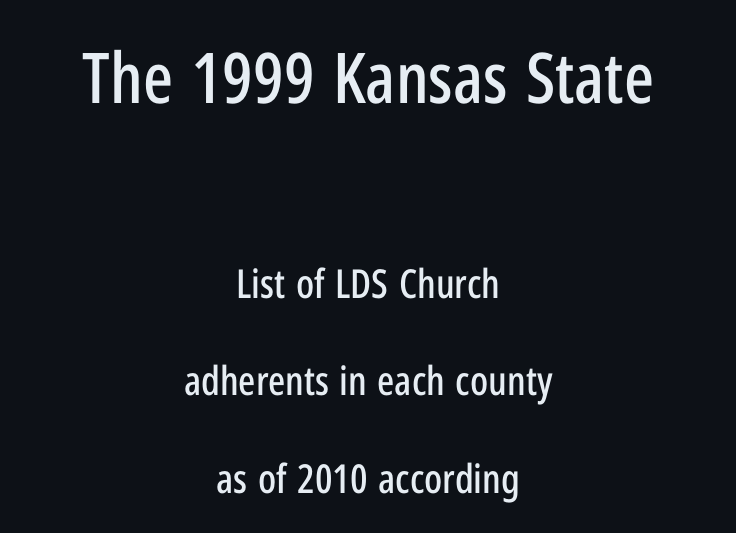
{"serif": "no", "italic": "no", "width": "condensed", "stroke_contrast": "low", "x_height": "medium", "monospaced": "no", "underline": "no", "align": "center", "line_spacing": "loose", "line_spacing_ratio": 2.44, "letter_spacing": "normal", "letter_spacing_em": 0.0, "larger_block": "first", "size_ratio": 1.75, "glyph_px": 70}
